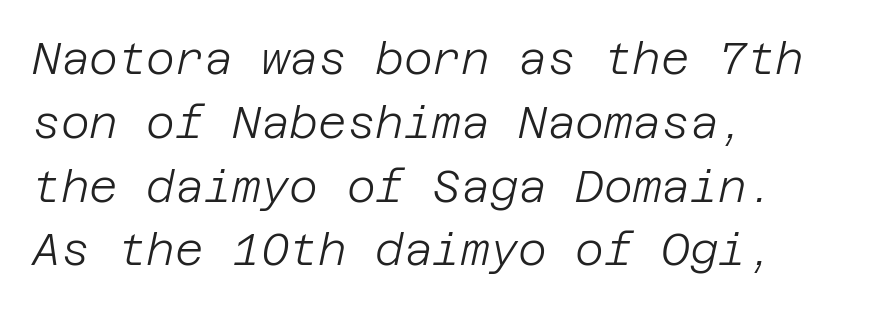
Q: Is the text bold? A: No.
Q: Is the text italic (slanted)? A: Yes, it leans right by about 12 degrees.
Q: Is the text underlined? A: No.
Q: How is the paragraph aligned? A: Left-aligned.
Q: Is the spacing between letters normal or unusually wide? A: Normal.
Q: Is the spacing between lines tight, normal or loose? A: Normal.
Q: Width (condensed, normal, or wide)? A: Normal.
Q: Stroke contrast? A: Low.
Q: x-height? A: Large.
